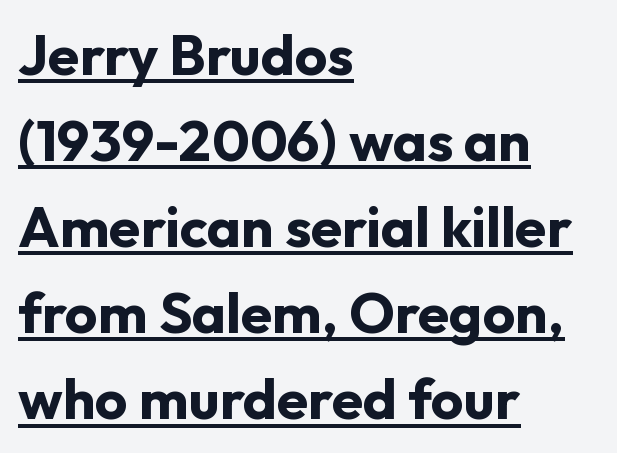
Q: Is the text bold? A: Yes.
Q: Is the text italic (slanted)? A: No, it is upright.
Q: Is the typeface a serif or a sans-serif typeface? A: Sans-serif.
Q: Is the text underlined? A: Yes.
Q: How is the paragraph aligned? A: Left-aligned.
Q: Is the spacing between letters normal or unusually wide? A: Normal.
Q: Is the spacing between lines tight, normal or loose? A: Normal.
Q: Width (condensed, normal, or wide)? A: Normal.
Q: Stroke contrast? A: Low.
Q: x-height? A: Medium.
Q: Monospaced? A: No.
